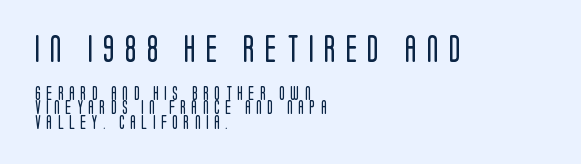
{"italic": "no", "bold": "no", "underline": "no", "align": "left", "line_spacing": "tight", "line_spacing_ratio": 1.04, "letter_spacing": "wide", "letter_spacing_em": 0.38, "larger_block": "first", "size_ratio": 1.93, "glyph_px": 27}
